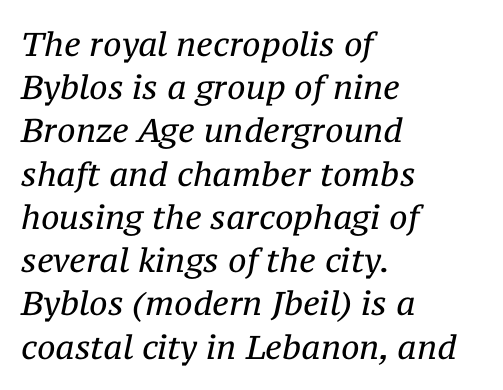
{"serif": "yes", "italic": "yes", "lean": "right", "slant_degrees": 12, "bold": "no", "weight": "regular", "width": "normal", "stroke_contrast": "medium", "x_height": "medium", "monospaced": "no", "underline": "no", "align": "left", "line_spacing": "normal", "line_spacing_ratio": 1.31, "letter_spacing": "normal", "letter_spacing_em": 0.0, "glyph_px": 33}
